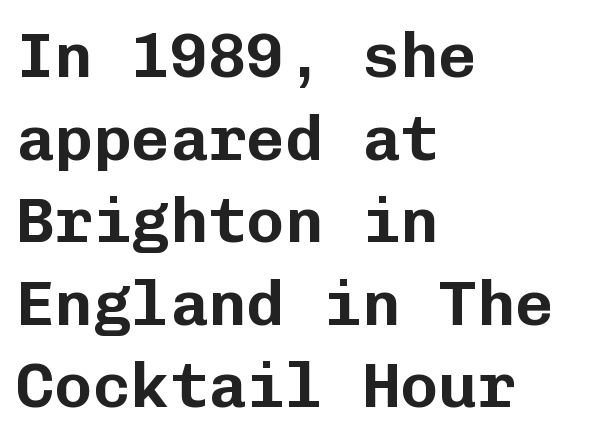
Think of a typewriter: that constant character pitch is what you see here. In terms of posture, this sample is upright. The face used here is rendered with its standard letterfit. The text block is weighted toward the left margin, trailing off unevenly rightward.
